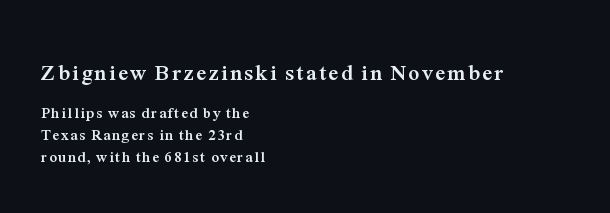
Q: Is the text bold? A: Yes.
Q: Is the text italic (slanted)? A: No, it is upright.
Q: Is the text underlined? A: No.
Q: How is the paragraph aligned? A: Left-aligned.
Q: Is the spacing between lines tight, normal or loose? A: Normal.
Q: Which block of text is set in a larger size, the first (top) or the second (bottom)? A: The first (top) one.
